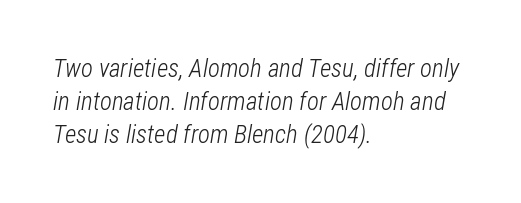
The image shows 25 px text type, italic (leaning right); set left-aligned, normal line spacing (1.32x), normal letter spacing, not underlined.
